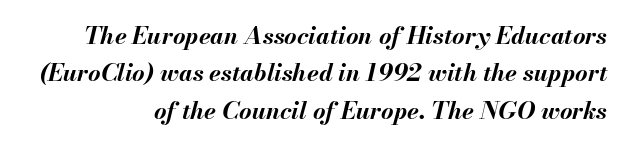
The image shows 24 px bold type, italic (leaning right); set right-aligned, normal line spacing (1.56x), normal letter spacing, not underlined.
